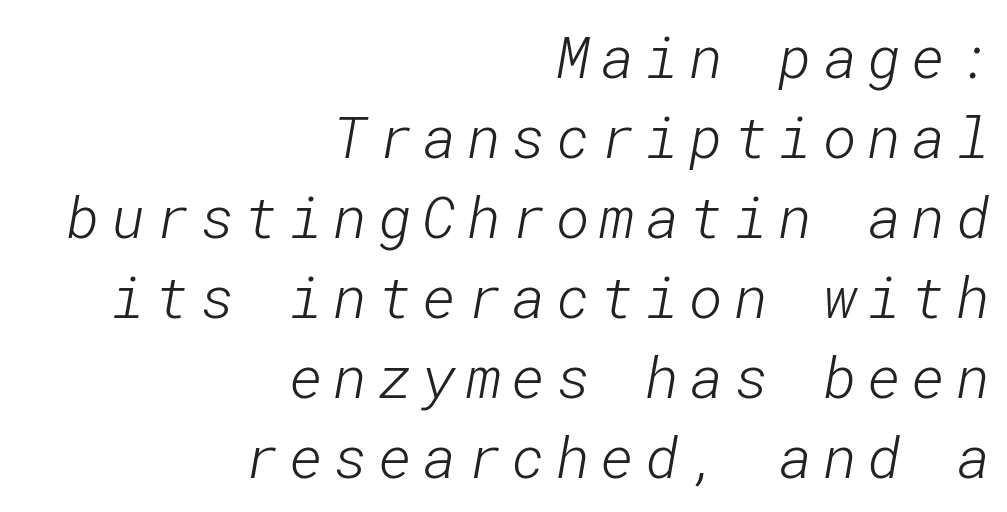
Q: Is the text bold? A: No.
Q: Is the typeface a serif or a sans-serif typeface? A: Sans-serif.
Q: Is the text underlined? A: No.
Q: How is the paragraph aligned? A: Right-aligned.
Q: Is the spacing between lines tight, normal or loose? A: Normal.
Q: Width (condensed, normal, or wide)? A: Normal.
Q: Stroke contrast? A: Low.
Q: x-height? A: Medium.
